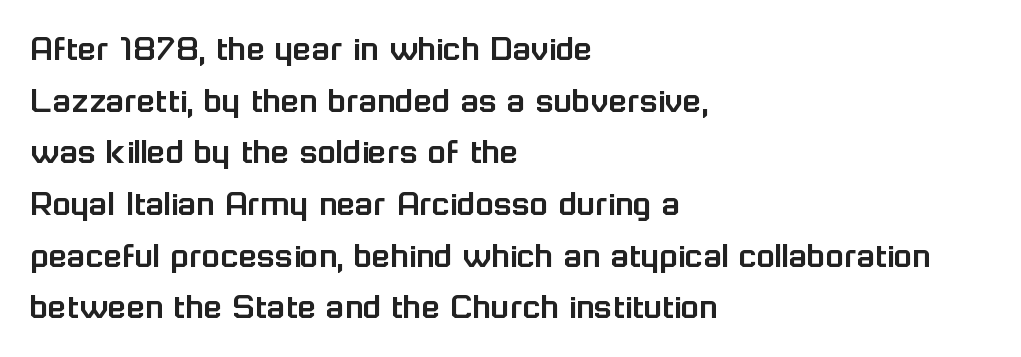
The image shows 38 px sans-serif type, upright; set left-aligned, normal line spacing (1.36x), normal letter spacing, not underlined; low stroke contrast and a medium x-height.
